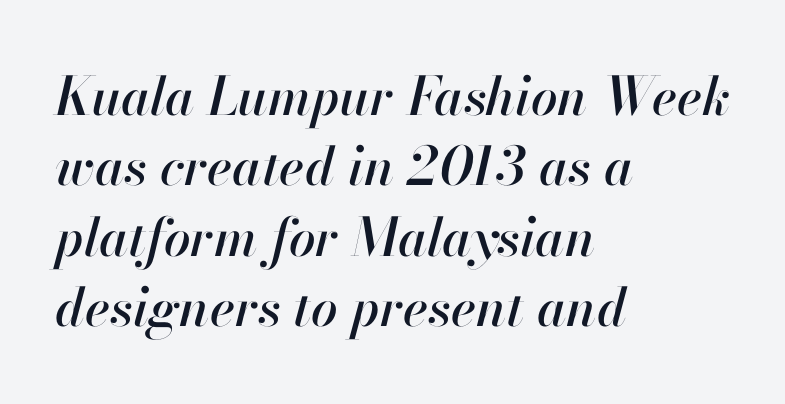
The image shows 53 px text type, italic (leaning right); set left-aligned, normal line spacing (1.33x), normal letter spacing, not underlined; high stroke contrast and a small x-height.
